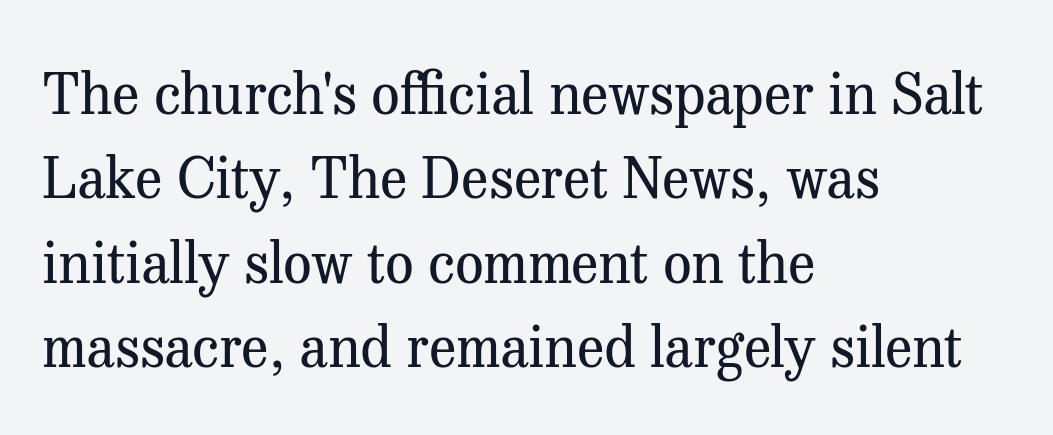
{"serif": "yes", "italic": "no", "bold": "no", "weight": "regular", "width": "normal", "stroke_contrast": "medium", "x_height": "medium", "monospaced": "no", "underline": "no", "align": "left", "line_spacing": "normal", "line_spacing_ratio": 1.48, "letter_spacing": "normal", "letter_spacing_em": 0.0, "glyph_px": 57}
